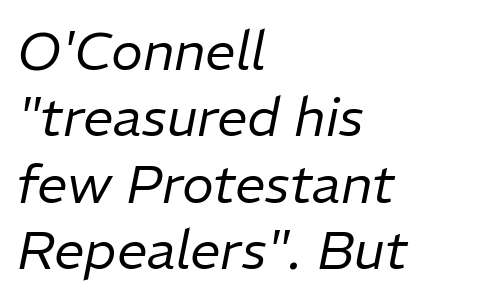
Q: Is the text bold? A: No.
Q: Is the text italic (slanted)? A: Yes, it leans right by about 11 degrees.
Q: Is the text underlined? A: No.
Q: How is the paragraph aligned? A: Left-aligned.
Q: Is the spacing between letters normal or unusually wide? A: Normal.
Q: Width (condensed, normal, or wide)? A: Normal.
Q: Stroke contrast? A: Low.
Q: x-height? A: Medium.
Q: Monospaced? A: No.
